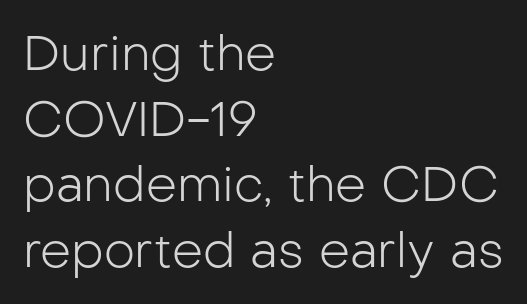
The face used here is proportionally spaced, like ordinary book or web type. The rendering keeps characters at their native spacing. You can tell it's not italic because the verticals are truly vertical. The rag falls on the right side of this text block. Each new line begins a customary step beneath the previous one. These lines are composed in type without serifs.
